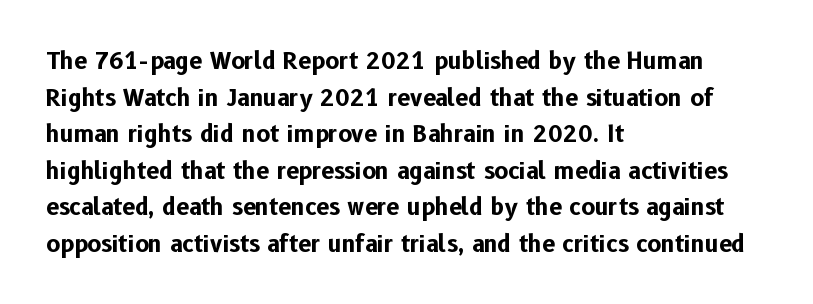
{"italic": "no", "bold": "yes", "underline": "no", "align": "left", "line_spacing": "normal", "line_spacing_ratio": 1.59, "letter_spacing": "normal", "letter_spacing_em": 0.0, "glyph_px": 23}
